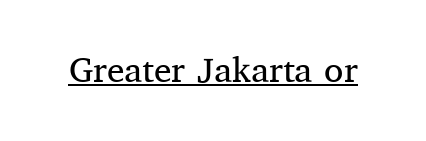
{"serif": "yes", "italic": "no", "bold": "no", "weight": "regular", "width": "normal", "stroke_contrast": "medium", "x_height": "medium", "monospaced": "no", "underline": "yes", "letter_spacing": "normal", "letter_spacing_em": 0.0, "glyph_px": 35}
